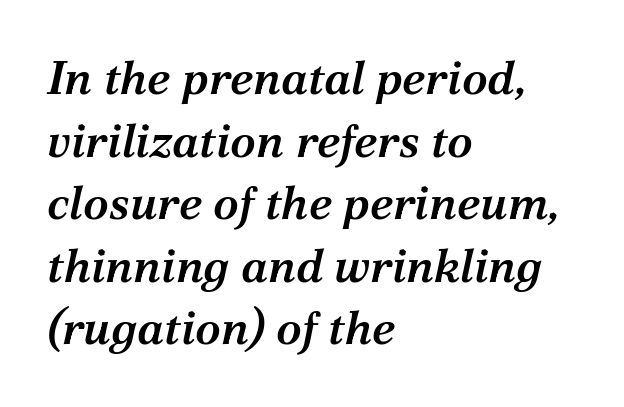
The tracking reads as untouched default to a designer's eye. The face used here has a pronounced slope to its letters. What weight is shown? A semibold, between regular and bold. Line starts are locked; line ends wander. You could not count columns in this text — the font is proportionally spaced. The designer went with a serif here, giving each stem small feet.
